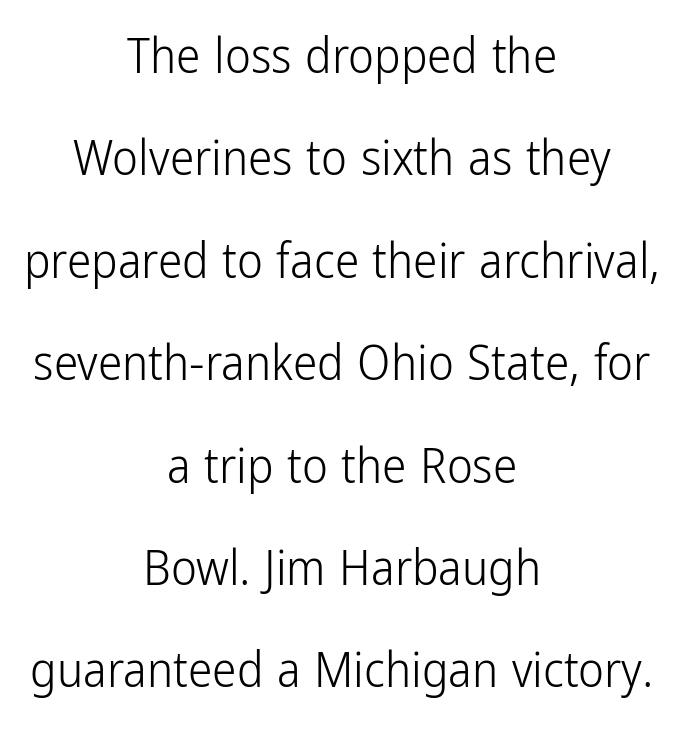
Q: Is the text bold? A: No.
Q: Is the text italic (slanted)? A: No, it is upright.
Q: Is the typeface a serif or a sans-serif typeface? A: Sans-serif.
Q: Is the text underlined? A: No.
Q: How is the paragraph aligned? A: Centered.
Q: Is the spacing between letters normal or unusually wide? A: Normal.
Q: Is the spacing between lines tight, normal or loose? A: Loose.
Q: Width (condensed, normal, or wide)? A: Condensed.
Q: Stroke contrast? A: Low.
Q: x-height? A: Medium.
Q: Monospaced? A: No.
